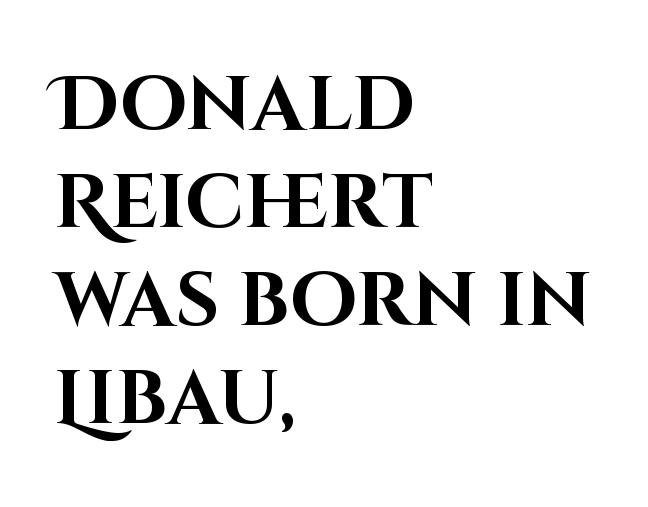
{"serif": "no", "italic": "no", "bold": "yes", "weight": "bold", "width": "normal", "stroke_contrast": "high", "x_height": "large", "monospaced": "no", "underline": "no", "align": "left", "line_spacing": "normal", "line_spacing_ratio": 1.29, "letter_spacing": "normal", "letter_spacing_em": 0.0, "glyph_px": 76}
